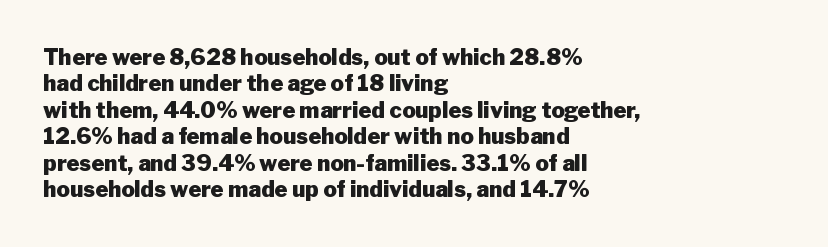
{"italic": "no", "bold": "yes", "underline": "no", "align": "left", "line_spacing_ratio": 1.2, "letter_spacing": "normal", "letter_spacing_em": 0.0, "glyph_px": 22}
